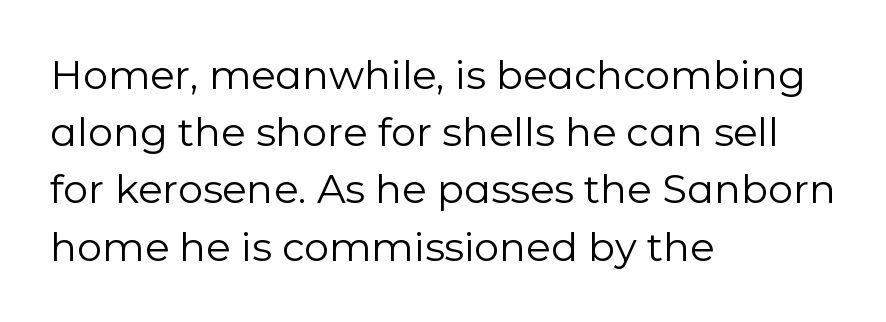
The foot of each line stays bare and open. What kind of face is this? One without serifs — a sans. Is there much room between lines? A standard amount, neither cramped nor airy. Character widths vary here, with narrow letters taking less room than wide ones. The typesetter chose a ragged-right arrangement here. Standard letterfit; no display-style spreading of the glyphs.
